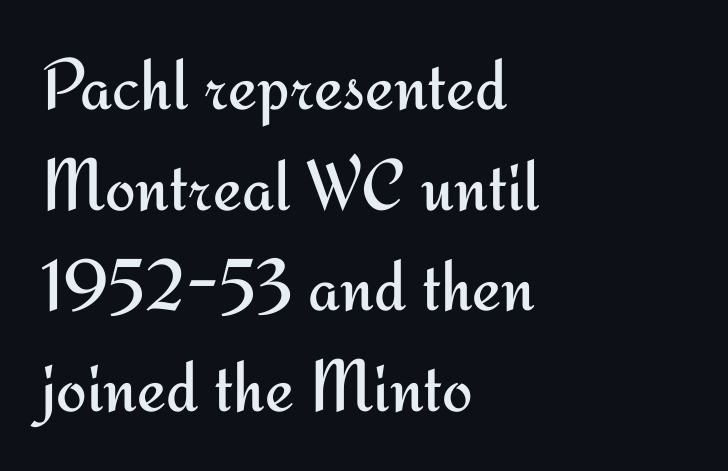
{"serif": "no", "italic": "no", "bold": "no", "weight": "regular", "width": "normal", "stroke_contrast": "medium", "x_height": "small", "monospaced": "no", "underline": "no", "align": "left", "line_spacing": "normal", "line_spacing_ratio": 1.38, "letter_spacing": "normal", "letter_spacing_em": 0.0, "glyph_px": 73}
